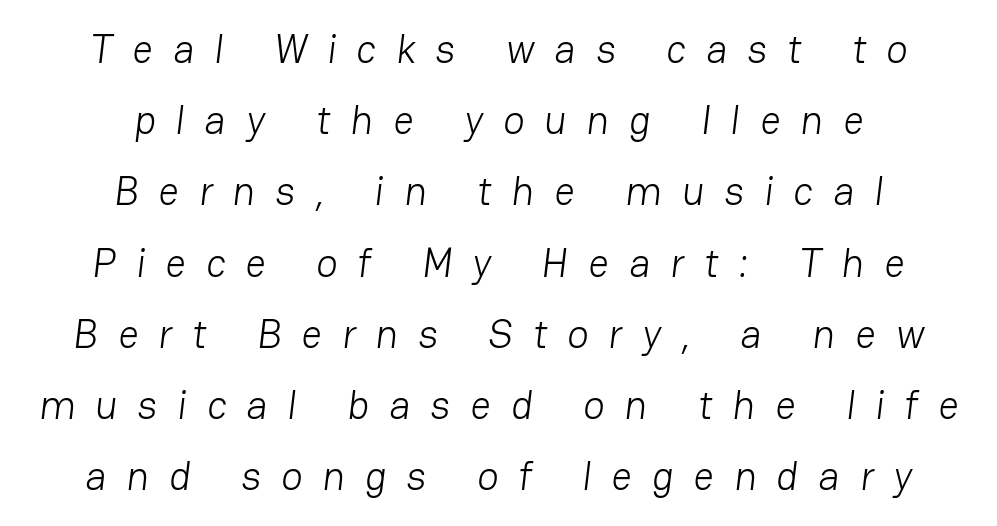
Nobody drew a line under any word here. A quiet, ordinary-to-light weight characterises the typeface. Letter spacing: wide. Is this a sans? Yes — the strokes have no serifs. Is this a fixed-width face? No — the glyphs have proportional, varying widths. This sample is center-justified, so both line endings float freely.
